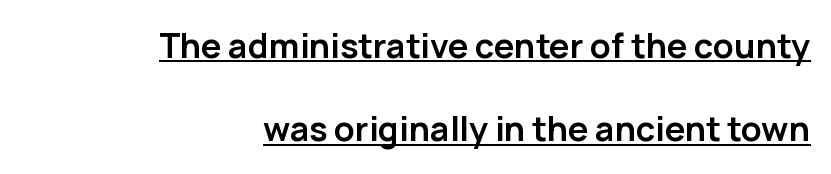
Caption: multi-line text, flush right, ragged left. Upright lettering throughout. How are the letters spaced? Ordinarily, with no added tracking. Observe the absence of serifs on each vertical stroke in this sample. Students, observe: this is what heavily led, spacious text looks like. This sample has the flowing, uneven cadence of proportional lettering.
